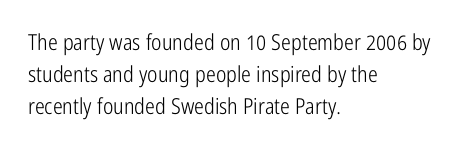
Q: Is the text bold? A: No.
Q: Is the text italic (slanted)? A: No, it is upright.
Q: Is the text underlined? A: No.
Q: How is the paragraph aligned? A: Left-aligned.
Q: Is the spacing between letters normal or unusually wide? A: Normal.
Q: Is the spacing between lines tight, normal or loose? A: Normal.
